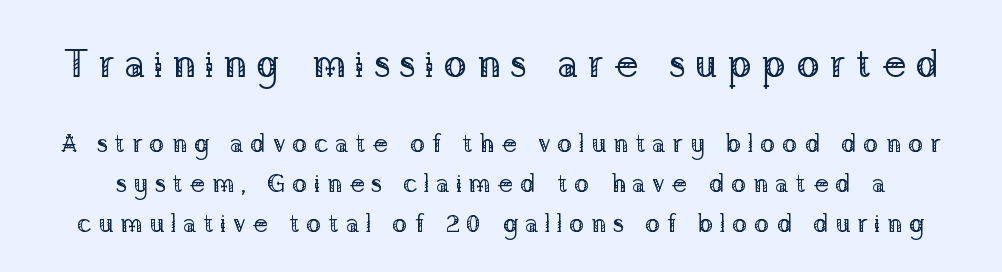
The strip under each line holds only bare page. A typesetter would mark this as roman, not italic. The type family on display is of the serif kind. Between these two stacked blocks, the higher one wins on size.
